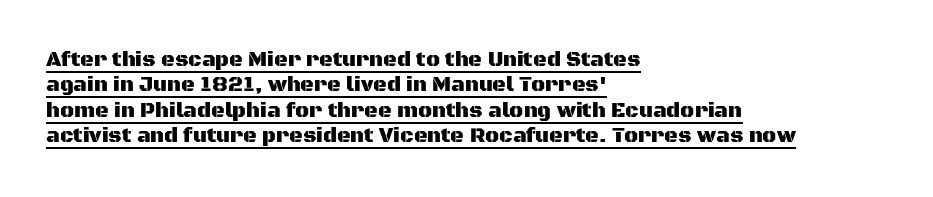
{"italic": "no", "underline": "yes", "align": "left", "line_spacing_ratio": 1.21, "letter_spacing": "normal", "letter_spacing_em": 0.0, "glyph_px": 21}
